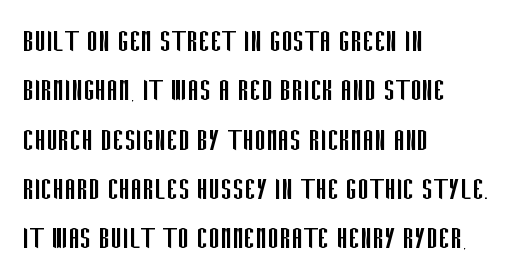
Weight: in the light-to-regular range. The space beneath each line is pristine and unruled. Whoever set this chose a conventional vertical rhythm. The letters stand upright; this is a roman face. Layout note: lines flush left.
